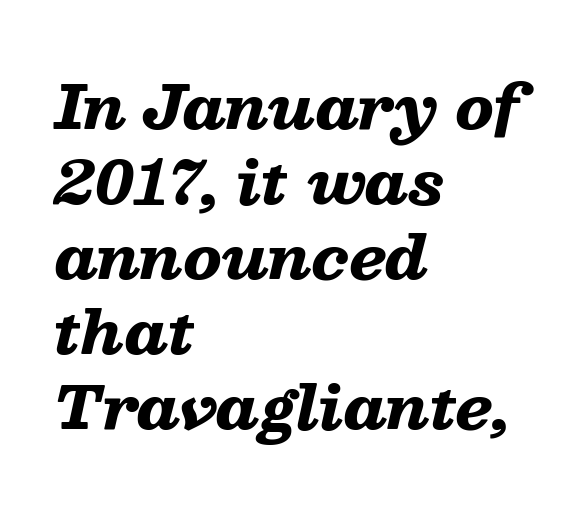
Q: Is the text bold? A: Yes.
Q: Is the text italic (slanted)? A: Yes, it leans right by about 13 degrees.
Q: Is the text underlined? A: No.
Q: How is the paragraph aligned? A: Left-aligned.
Q: Is the spacing between letters normal or unusually wide? A: Normal.
Q: Is the spacing between lines tight, normal or loose? A: Normal.
Q: Width (condensed, normal, or wide)? A: Wide.
Q: Stroke contrast? A: Low.
Q: x-height? A: Medium.
Q: Monospaced? A: No.
